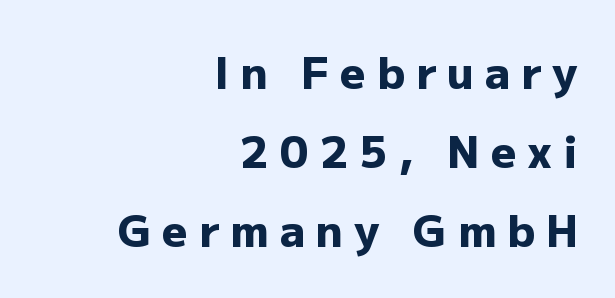
The image shows 44 px heavy sans-serif type, upright; set right-aligned, line spacing 1.8x, unusually wide letter spacing (+0.25 em), not underlined; low stroke contrast and a medium x-height.
